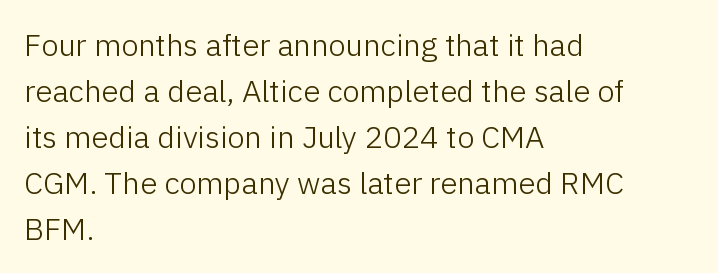
The letterforms sit at book weight or below. This rendering leaves character spacing at its baseline value. You can tell it's not italic because the verticals are truly vertical. The rows are spaced the way most documents space them.
